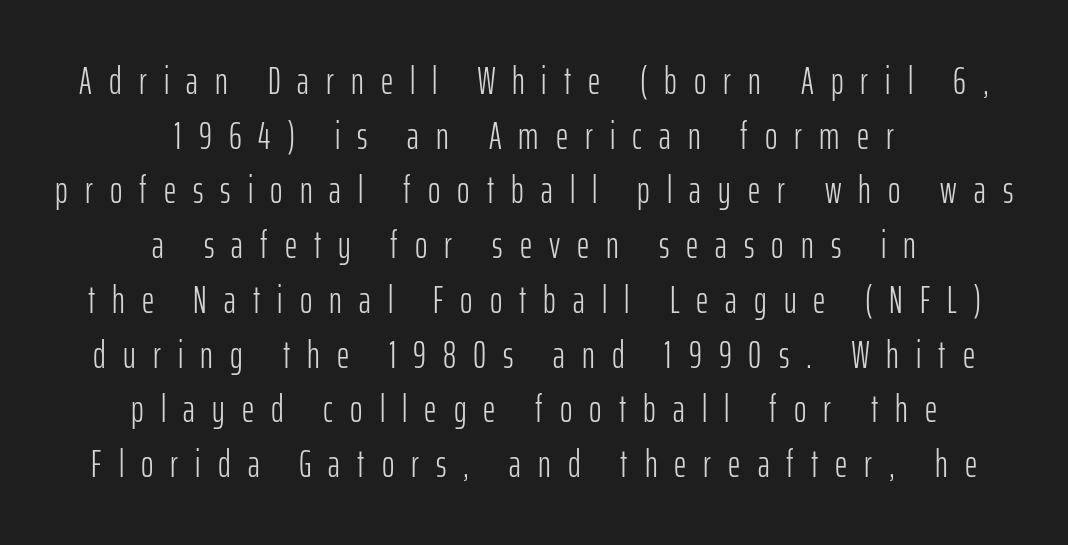
Varying glyph widths throughout — classic text-font behaviour. Regarding leading, the lines here are spaced in the standard way. Typeset on center — no edge is straight. The letters stand upright; this is a roman face. No chunkiness to these letters — they're not bold.
